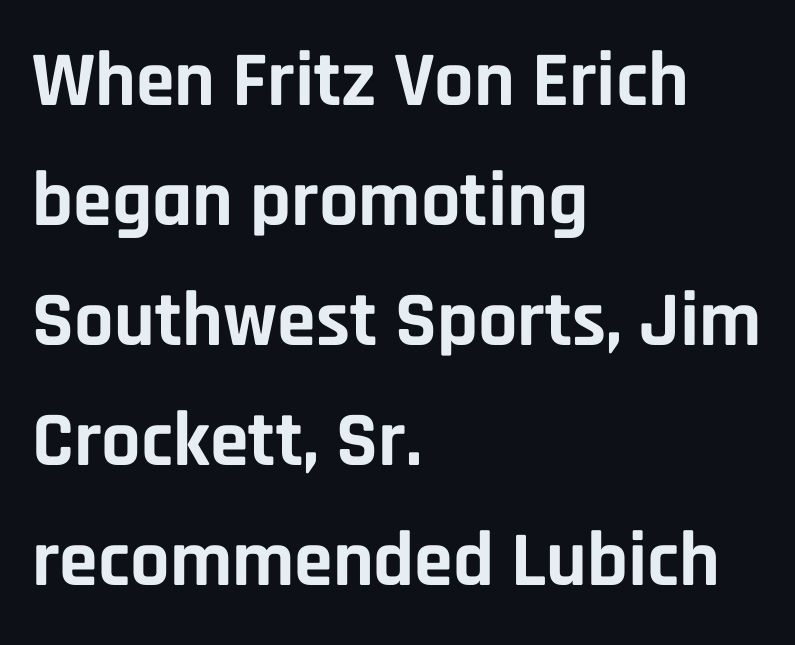
{"serif": "no", "italic": "no", "bold": "yes", "weight": "bold", "width": "normal", "stroke_contrast": "low", "x_height": "large", "monospaced": "no", "underline": "no", "align": "left", "line_spacing": "normal", "line_spacing_ratio": 1.54, "letter_spacing": "normal", "letter_spacing_em": 0.0, "glyph_px": 78}
